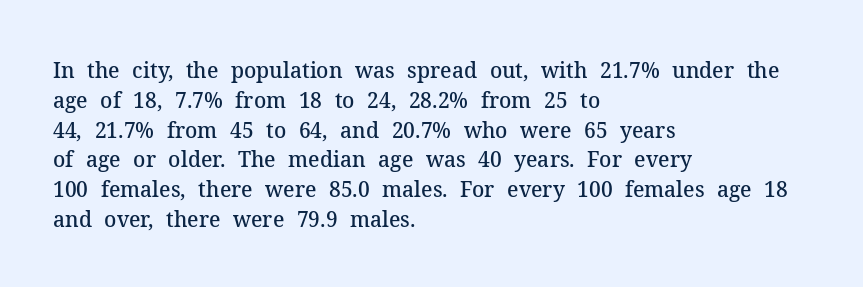
Every row of glyphs begins at an identical x-position on the left. Underlining? Definitely not there. What's the leading like? Ordinary, nothing unusual. The tracking reads as untouched default to a designer's eye. A fair bit of extra ink — the face is semibold, not bold.
